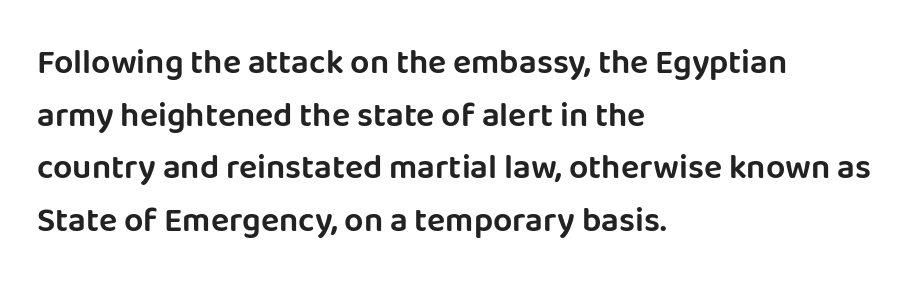
Q: Is the text italic (slanted)? A: No, it is upright.
Q: Is the typeface a serif or a sans-serif typeface? A: Sans-serif.
Q: Is the text underlined? A: No.
Q: How is the paragraph aligned? A: Left-aligned.
Q: Is the spacing between letters normal or unusually wide? A: Normal.
Q: Is the spacing between lines tight, normal or loose? A: Normal.
Q: Width (condensed, normal, or wide)? A: Normal.
Q: Stroke contrast? A: Low.
Q: x-height? A: Large.
Q: Monospaced? A: No.
